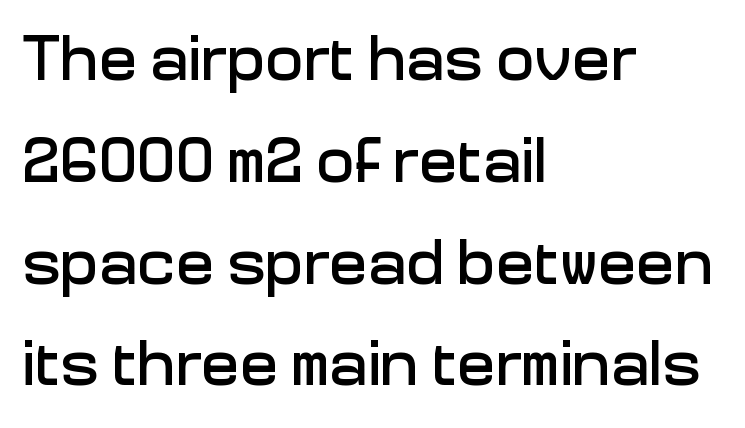
{"serif": "no", "italic": "no", "width": "normal", "stroke_contrast": "low", "x_height": "medium", "monospaced": "no", "underline": "no", "align": "left", "line_spacing": "normal", "line_spacing_ratio": 1.59, "letter_spacing": "normal", "letter_spacing_em": 0.0, "glyph_px": 64}
